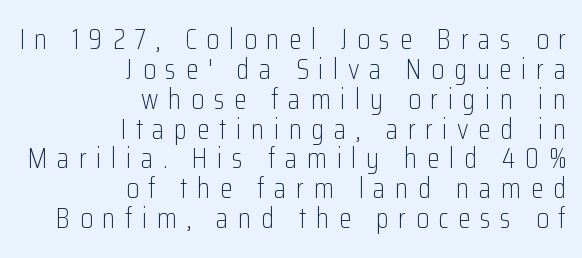
The paragraph has a hard right edge and a soft left edge. Bare-footed words on every line. Ordinary non-slanted type is in use. Font category for this specimen: sans-serif. Here the glyphs are tracked loosely, breaking word shapes into spaced letters.
